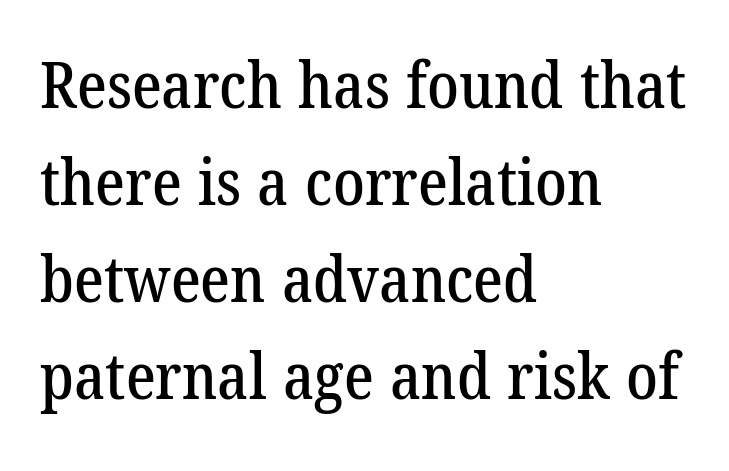
Q: Is the typeface a serif or a sans-serif typeface? A: Serif.
Q: Is the text underlined? A: No.
Q: How is the paragraph aligned? A: Left-aligned.
Q: Is the spacing between letters normal or unusually wide? A: Normal.
Q: Is the spacing between lines tight, normal or loose? A: Normal.
Q: Width (condensed, normal, or wide)? A: Normal.
Q: Stroke contrast? A: Low.
Q: x-height? A: Medium.
Q: Monospaced? A: No.
